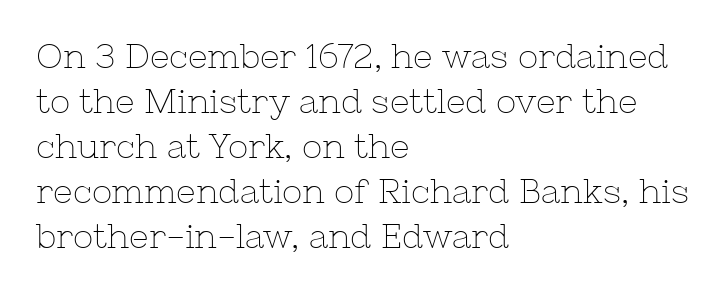
Here the glyphs are tracked normally, forming tight word shapes. Every row of glyphs begins at an identical x-position on the left. A typesetter would label this face a serif. Leading: standard.
